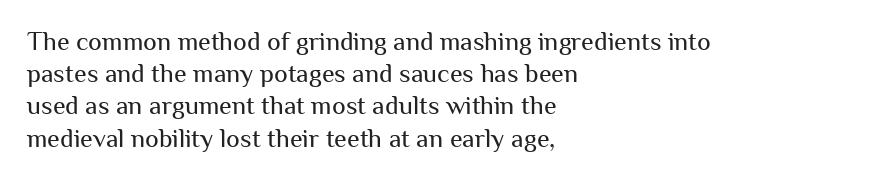
No letter is thick-stroked: the sample isn't bold. The lettering stays uniformly vertical, giving the passage a roman look. This sample uses plain, unmodified letter spacing. These lines stack with their left ends in a neat column. The gap between lines stays unmarked.
